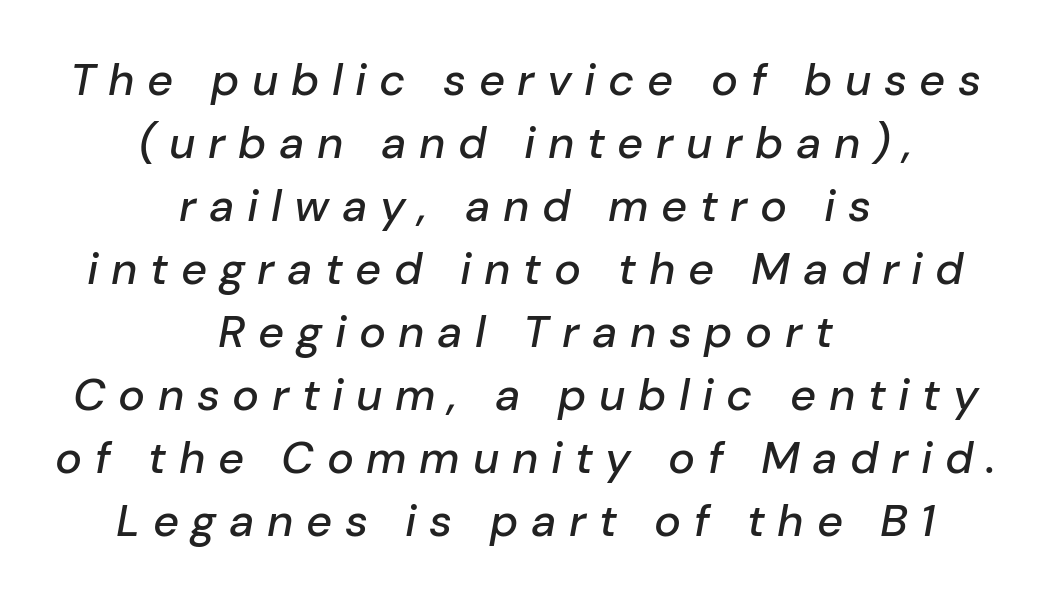
The image shows 45 px text type, italic (leaning right); set centered, normal line spacing (1.4x), unusually wide letter spacing (+0.28 em), not underlined; low stroke contrast and a medium x-height.
